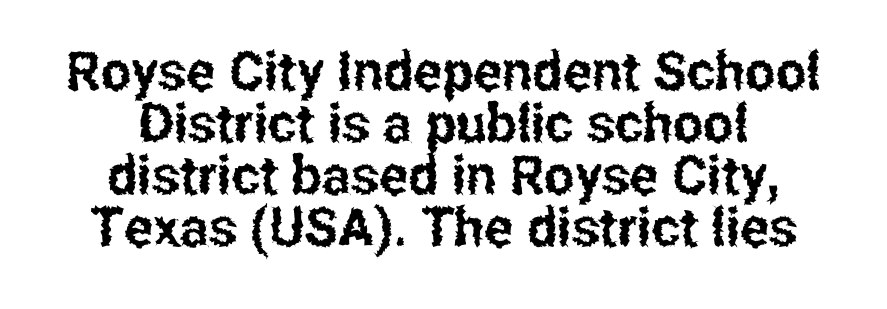
Q: Is the text italic (slanted)? A: No, it is upright.
Q: Is the typeface a serif or a sans-serif typeface? A: Sans-serif.
Q: Is the text underlined? A: No.
Q: Is the spacing between letters normal or unusually wide? A: Normal.
Q: Is the spacing between lines tight, normal or loose? A: Tight.
Q: Width (condensed, normal, or wide)? A: Condensed.
Q: Stroke contrast? A: Low.
Q: x-height? A: Medium.
Q: Monospaced? A: No.
